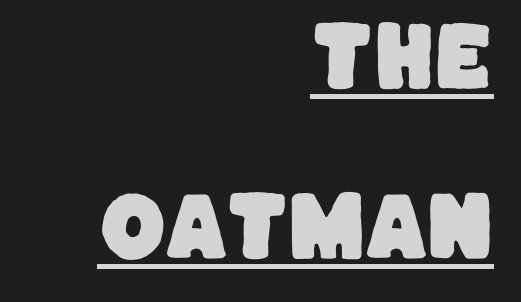
{"serif": "no", "width": "normal", "stroke_contrast": "low", "x_height": "large", "monospaced": "no", "underline": "yes", "align": "right", "line_spacing": "loose", "line_spacing_ratio": 2.24, "letter_spacing": "normal", "letter_spacing_em": 0.0, "glyph_px": 76}
